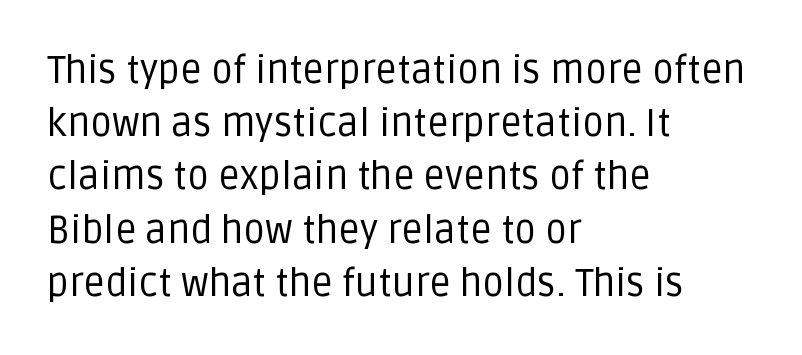
The image shows 38 px regular-weight sans-serif type, upright; set left-aligned, normal line spacing (1.4x), normal letter spacing, not underlined; low stroke contrast and a large x-height.
